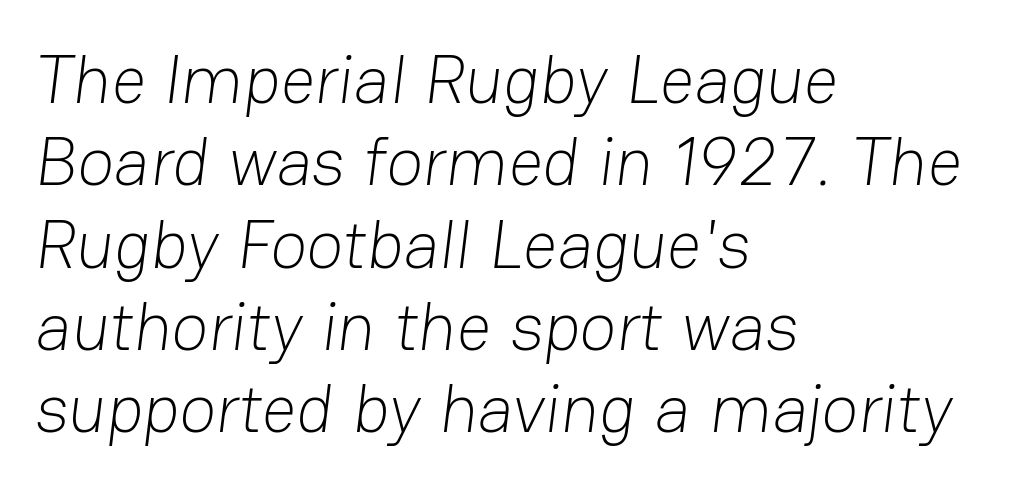
Q: Is the text bold? A: No.
Q: Is the typeface a serif or a sans-serif typeface? A: Sans-serif.
Q: Is the text underlined? A: No.
Q: How is the paragraph aligned? A: Left-aligned.
Q: Is the spacing between letters normal or unusually wide? A: Normal.
Q: Width (condensed, normal, or wide)? A: Normal.
Q: Stroke contrast? A: Low.
Q: x-height? A: Medium.
Q: Monospaced? A: No.
